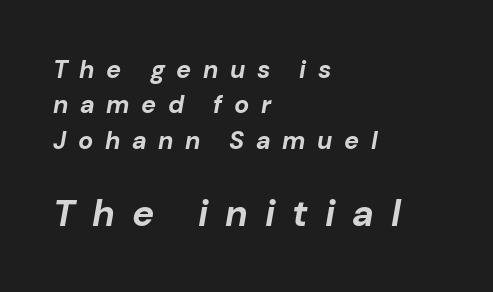
Q: Is the text bold? A: Yes.
Q: Is the text italic (slanted)? A: Yes, it leans right by about 10 degrees.
Q: Is the text underlined? A: No.
Q: How is the paragraph aligned? A: Left-aligned.
Q: Is the spacing between letters normal or unusually wide? A: Unusually wide.
Q: Is the spacing between lines tight, normal or loose? A: Normal.
Q: Which block of text is set in a larger size, the first (top) or the second (bottom)? A: The second (bottom) one.
Q: Width (condensed, normal, or wide)? A: Normal.
Q: Stroke contrast? A: Low.
Q: x-height? A: Medium.
Q: Monospaced? A: No.
